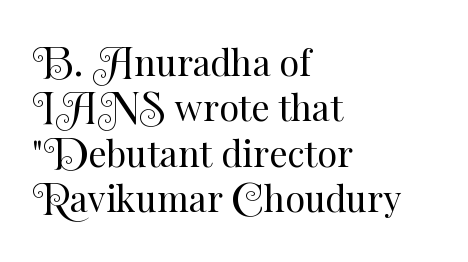
Q: Is the text bold? A: No.
Q: Is the text italic (slanted)? A: No, it is upright.
Q: Is the text underlined? A: No.
Q: How is the paragraph aligned? A: Left-aligned.
Q: Is the spacing between letters normal or unusually wide? A: Normal.
Q: Is the spacing between lines tight, normal or loose? A: Normal.
Q: Width (condensed, normal, or wide)? A: Normal.
Q: Stroke contrast? A: Medium.
Q: x-height? A: Small.
Q: Monospaced? A: No.
